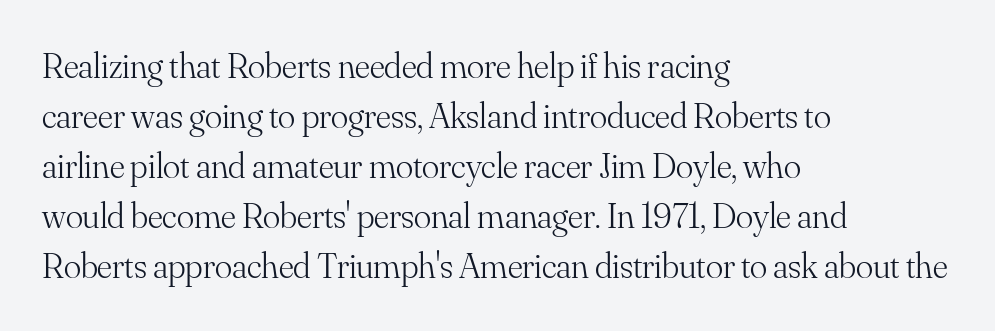
The image shows 36 px light serif type, upright; set left-aligned, normal line spacing (1.39x), normal letter spacing, not underlined; medium stroke contrast and a small x-height.
